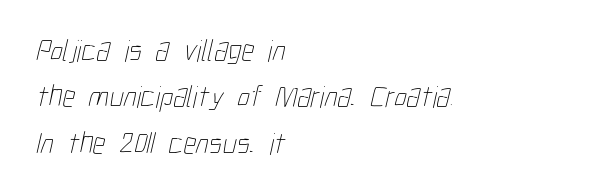
The image shows 31 px thin, condensed type; set left-aligned, normal line spacing (1.5x), normal letter spacing, not underlined; low stroke contrast and a medium x-height.
